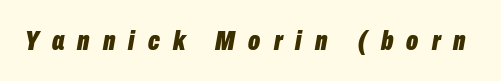
The image shows 28 px bold, condensed type, italic (leaning right); set unusually wide letter spacing (+0.47 em), not underlined; low stroke contrast and a medium x-height.
